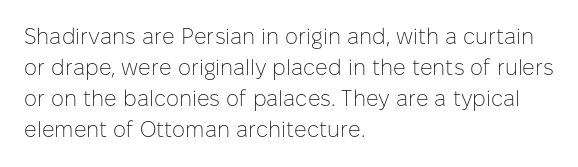
{"italic": "no", "bold": "no", "underline": "no", "align": "left", "line_spacing": "normal", "line_spacing_ratio": 1.41, "letter_spacing": "normal", "letter_spacing_em": 0.0, "glyph_px": 22}
